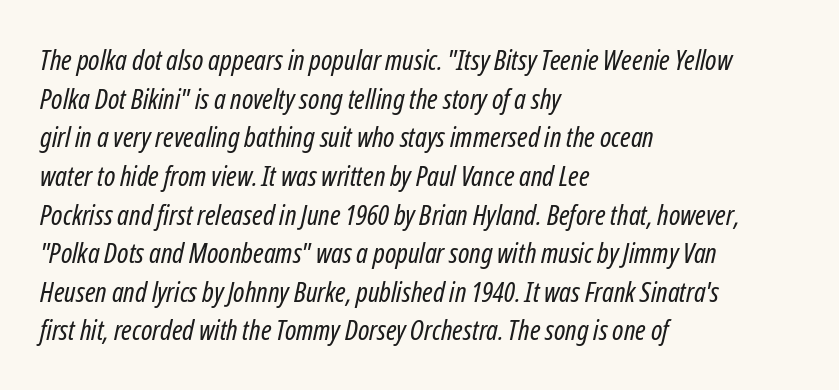
The image shows 28 px regular-weight, condensed type, italic (leaning right); set left-aligned, normal line spacing (1.38x), normal letter spacing, not underlined; low stroke contrast and a medium x-height.
